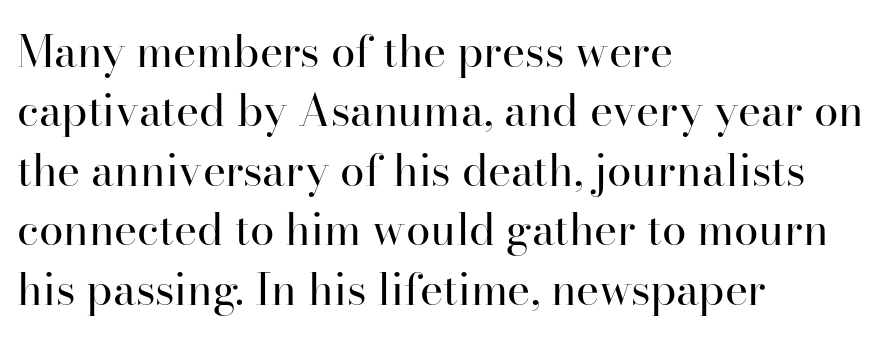
{"serif": "yes", "italic": "no", "bold": "no", "weight": "regular", "width": "normal", "stroke_contrast": "high", "x_height": "small", "monospaced": "no", "underline": "no", "align": "left", "line_spacing": "normal", "line_spacing_ratio": 1.35, "letter_spacing": "normal", "letter_spacing_em": 0.0, "glyph_px": 44}
